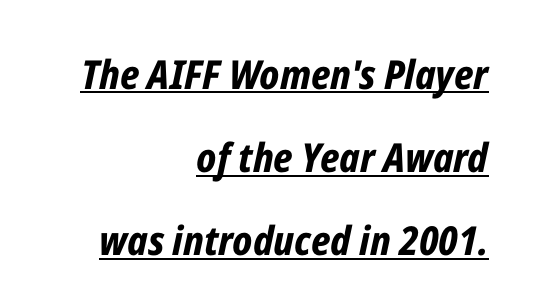
{"italic": "yes", "lean": "right", "slant_degrees": 12, "bold": "yes", "weight": "bold", "width": "condensed", "stroke_contrast": "low", "x_height": "medium", "monospaced": "no", "underline": "yes", "align": "right", "line_spacing": "loose", "line_spacing_ratio": 2.08, "letter_spacing": "normal", "letter_spacing_em": 0.0, "glyph_px": 40}
